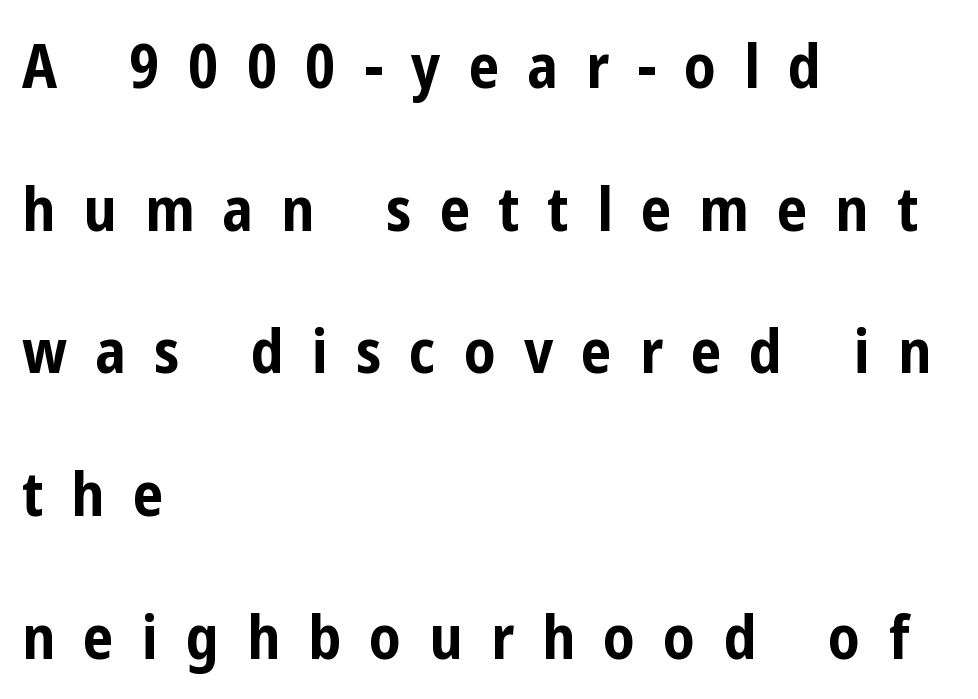
Q: Is the text bold? A: Yes.
Q: Is the text italic (slanted)? A: No, it is upright.
Q: Is the typeface a serif or a sans-serif typeface? A: Sans-serif.
Q: Is the text underlined? A: No.
Q: How is the paragraph aligned? A: Left-aligned.
Q: Is the spacing between letters normal or unusually wide? A: Unusually wide.
Q: Is the spacing between lines tight, normal or loose? A: Loose.
Q: Width (condensed, normal, or wide)? A: Condensed.
Q: Stroke contrast? A: Low.
Q: x-height? A: Medium.
Q: Monospaced? A: No.
